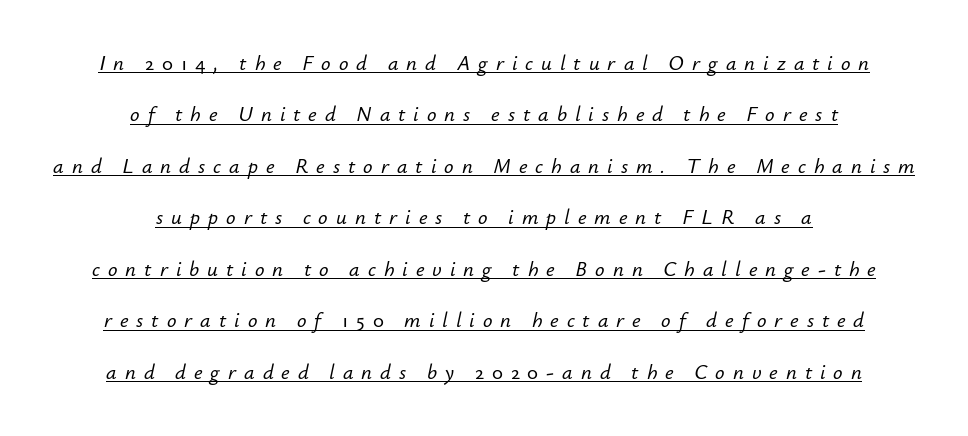
Has an underline been added? It has. What's the leading like? Stretched, with rows far apart. The letters are spread apart with noticeably loose tracking. Short and long lines alike share a common midpoint. Yep, that's italic — everything's leaning.
